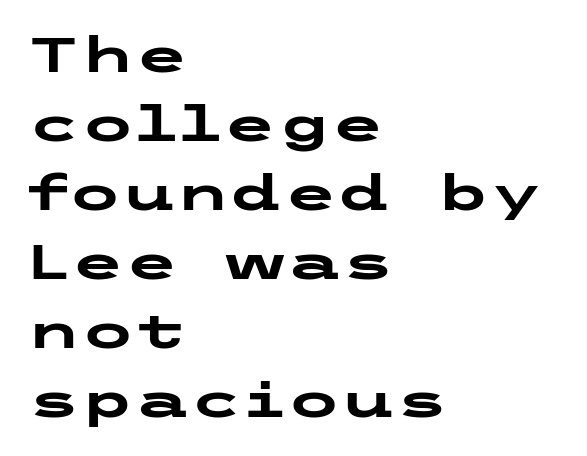
Q: Is the text bold? A: Yes.
Q: Is the text italic (slanted)? A: No, it is upright.
Q: Is the typeface a serif or a sans-serif typeface? A: Sans-serif.
Q: Is the text underlined? A: No.
Q: How is the paragraph aligned? A: Left-aligned.
Q: Is the spacing between letters normal or unusually wide? A: Normal.
Q: Is the spacing between lines tight, normal or loose? A: Normal.
Q: Width (condensed, normal, or wide)? A: Wide.
Q: Stroke contrast? A: Low.
Q: x-height? A: Medium.
